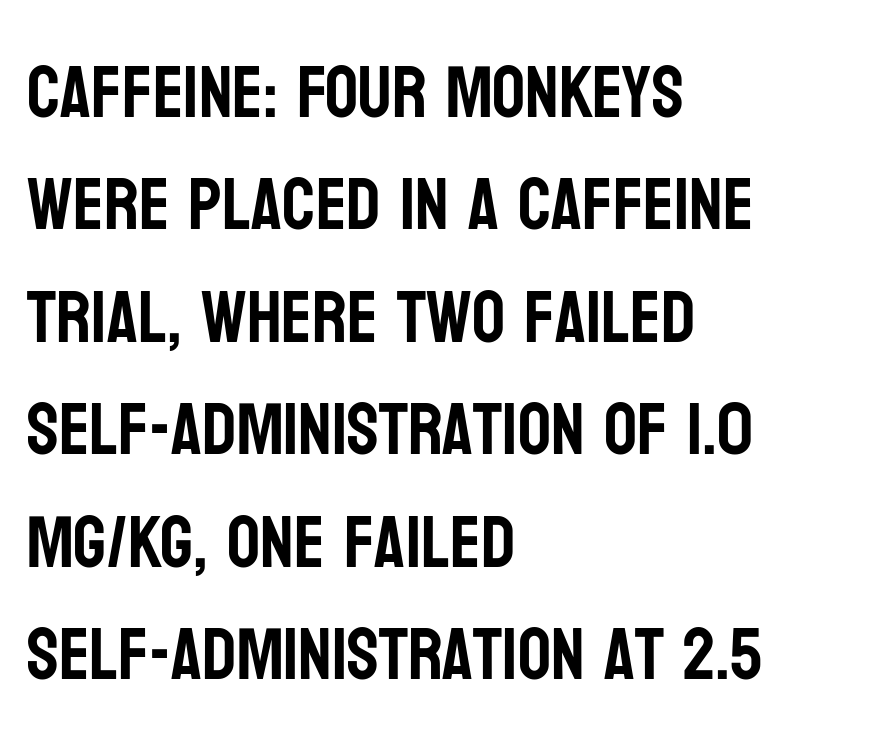
The image shows 73 px condensed sans-serif type, upright; set left-aligned, normal line spacing (1.54x), normal letter spacing, not underlined; low stroke contrast and a large x-height.
